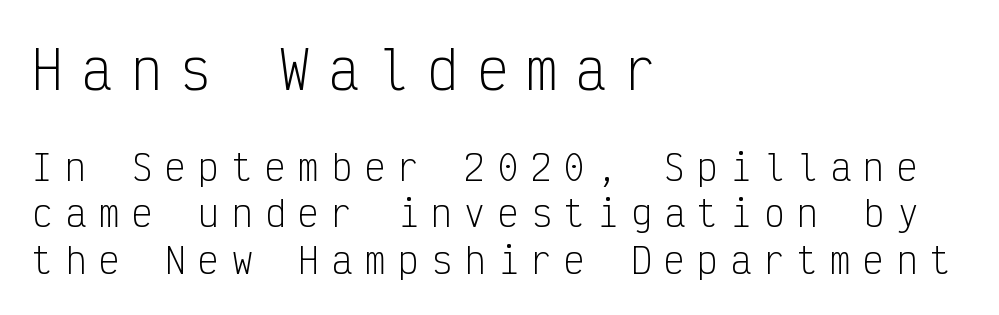
{"serif": "no", "italic": "no", "bold": "no", "weight": "light", "width": "condensed", "stroke_contrast": "low", "x_height": "medium", "monospaced": "yes", "underline": "no", "align": "left", "line_spacing": "normal", "line_spacing_ratio": 1.32, "letter_spacing": "wide", "letter_spacing_em": 0.35, "larger_block": "first", "size_ratio": 1.49, "glyph_px": 52}
